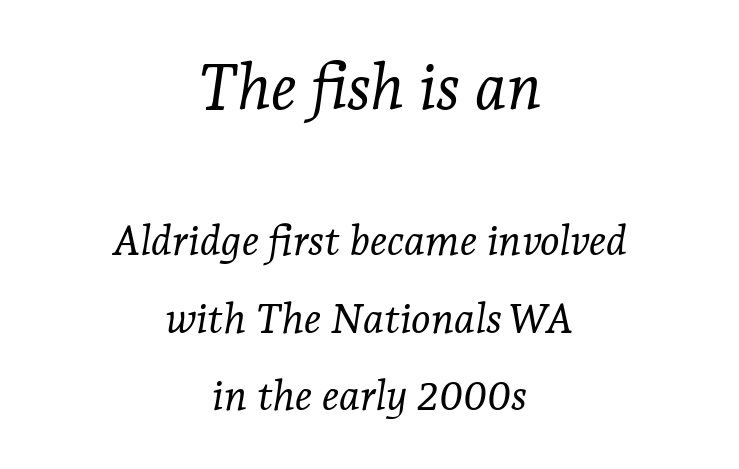
The passage shown is typed in a proportional face where columns would drift. Check where the strokes stop: tiny serifs finish them off. Whoever set this made the first block the dominant, larger element. Is the type heavy? It reads as light-to-regular instead. Each row of text sits above clean, open space.
